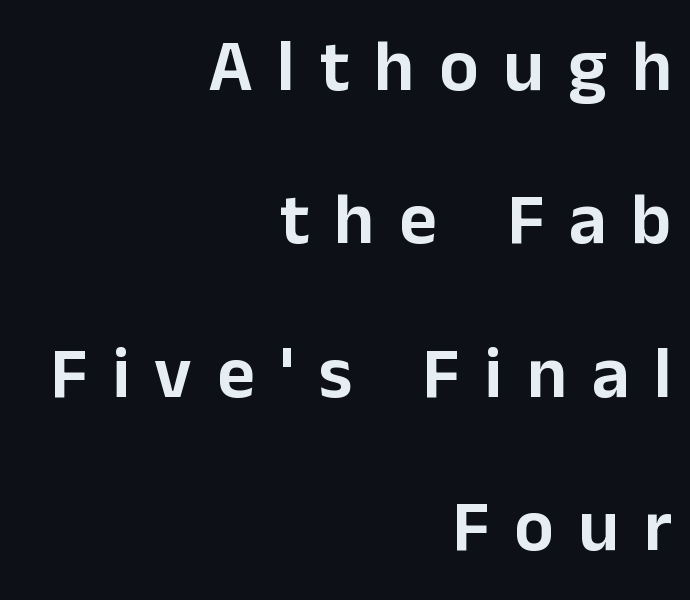
Do the letters lean? They stand straight. This rendering uses right alignment, leaving the left contour irregular. Stroke terminals: plain, sans-serif. The leading is generous, giving the passage an open texture. Here the glyphs are tracked loosely, breaking word shapes into spaced letters.
